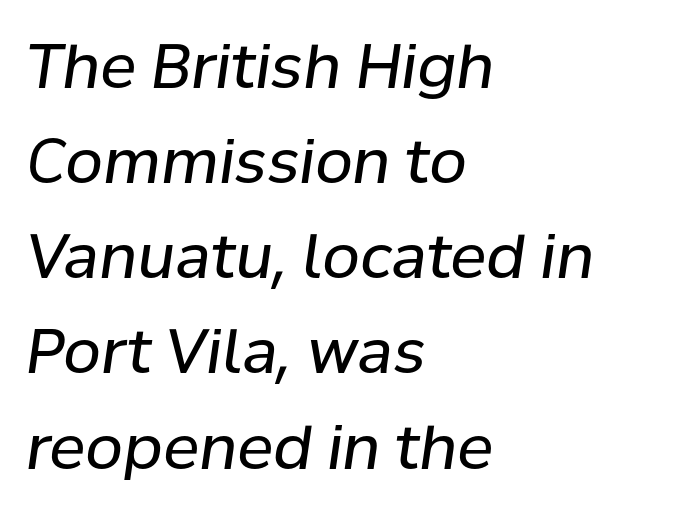
Q: Is the text bold? A: No.
Q: Is the text italic (slanted)? A: Yes, it leans right by about 8 degrees.
Q: Is the text underlined? A: No.
Q: How is the paragraph aligned? A: Left-aligned.
Q: Is the spacing between letters normal or unusually wide? A: Normal.
Q: Is the spacing between lines tight, normal or loose? A: Normal.
Q: Width (condensed, normal, or wide)? A: Normal.
Q: Stroke contrast? A: Low.
Q: x-height? A: Medium.
Q: Monospaced? A: No.
